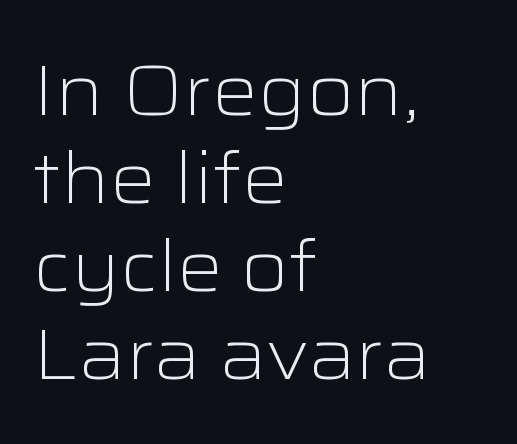
Q: Is the text bold? A: No.
Q: Is the text italic (slanted)? A: No, it is upright.
Q: Is the typeface a serif or a sans-serif typeface? A: Sans-serif.
Q: Is the text underlined? A: No.
Q: How is the paragraph aligned? A: Left-aligned.
Q: Is the spacing between letters normal or unusually wide? A: Normal.
Q: Width (condensed, normal, or wide)? A: Wide.
Q: Stroke contrast? A: Low.
Q: x-height? A: Medium.
Q: Monospaced? A: No.
